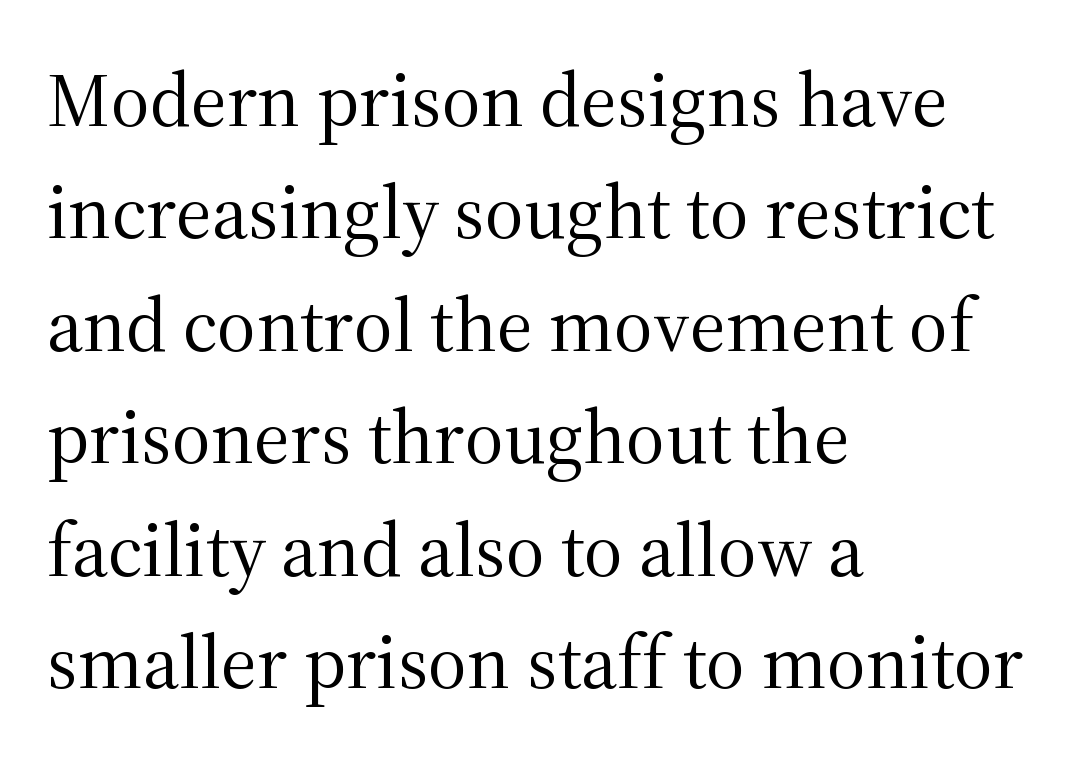
The image shows 76 px regular-weight serif type, upright; set left-aligned, normal line spacing (1.48x), normal letter spacing, not underlined; medium stroke contrast and a medium x-height.
